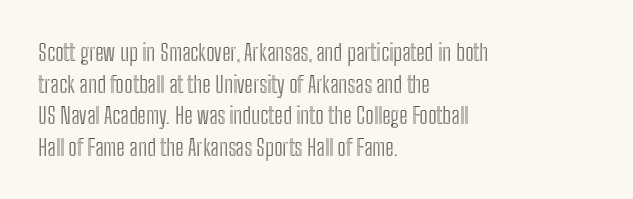
The image shows 23 px text type, upright; set left-aligned, normal line spacing (1.37x), normal letter spacing, not underlined.
